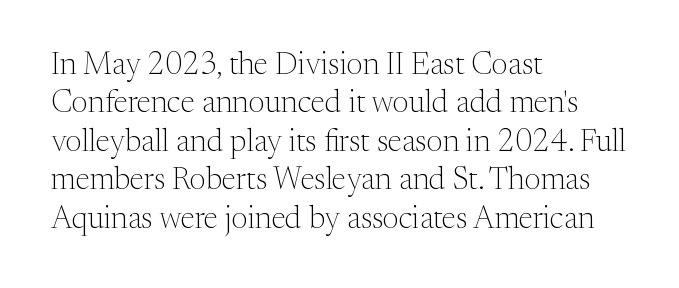
The image shows 31 px light serif type, upright; set left-aligned, line spacing 1.24x, normal letter spacing, not underlined; medium stroke contrast and a medium x-height.
